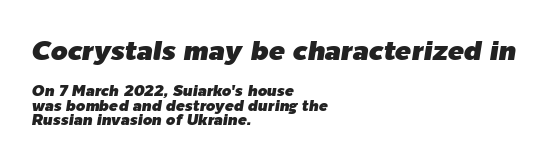
Honestly, there is no underline to notice here at all. The passage shown stacks its lines with hardly any gap. The designer gave the opening block more size than the closing block. Does extra space separate the letters? No, they use regular spacing. Layout note: lines flush left.
